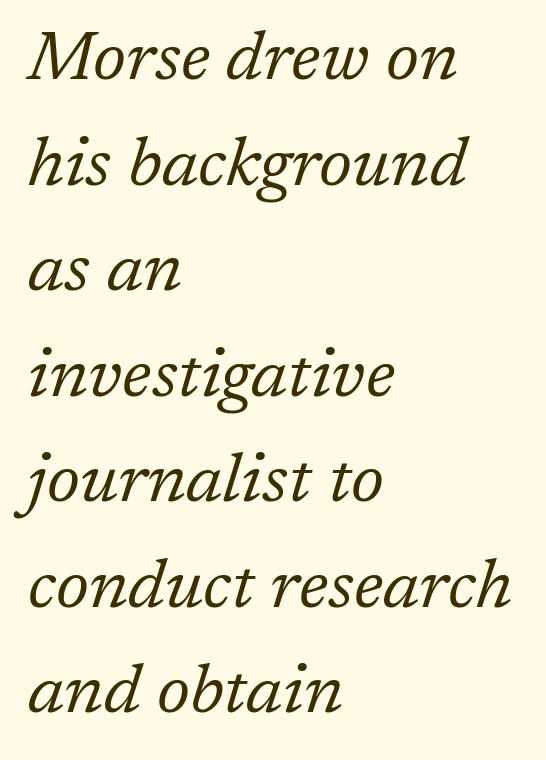
Q: Is the text bold? A: No.
Q: Is the text italic (slanted)? A: Yes, it leans right by about 17 degrees.
Q: Is the typeface a serif or a sans-serif typeface? A: Serif.
Q: Is the text underlined? A: No.
Q: How is the paragraph aligned? A: Left-aligned.
Q: Is the spacing between letters normal or unusually wide? A: Normal.
Q: Is the spacing between lines tight, normal or loose? A: Normal.
Q: Width (condensed, normal, or wide)? A: Normal.
Q: Stroke contrast? A: Low.
Q: x-height? A: Medium.
Q: Monospaced? A: No.
